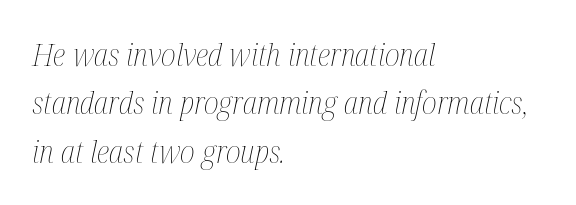
Q: Is the text bold? A: No.
Q: Is the text italic (slanted)? A: Yes, it leans right by about 12 degrees.
Q: Is the text underlined? A: No.
Q: How is the paragraph aligned? A: Left-aligned.
Q: Is the spacing between letters normal or unusually wide? A: Normal.
Q: Is the spacing between lines tight, normal or loose? A: Normal.
Q: Width (condensed, normal, or wide)? A: Condensed.
Q: Stroke contrast? A: Medium.
Q: x-height? A: Medium.
Q: Monospaced? A: No.
